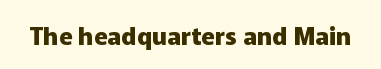
The image shows 25 px bold type, upright; set normal letter spacing, not underlined.
